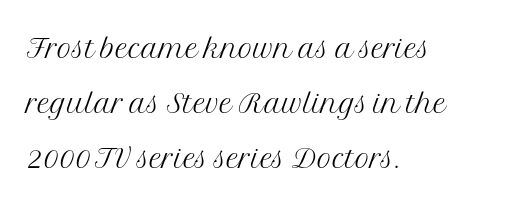
Q: Is the text bold? A: No.
Q: Is the text italic (slanted)? A: Yes.
Q: Is the typeface a serif or a sans-serif typeface? A: Serif.
Q: Is the text underlined? A: No.
Q: How is the paragraph aligned? A: Left-aligned.
Q: Is the spacing between letters normal or unusually wide? A: Normal.
Q: Is the spacing between lines tight, normal or loose? A: Normal.
Q: Width (condensed, normal, or wide)? A: Normal.
Q: Stroke contrast? A: Medium.
Q: x-height? A: Medium.
Q: Monospaced? A: No.
